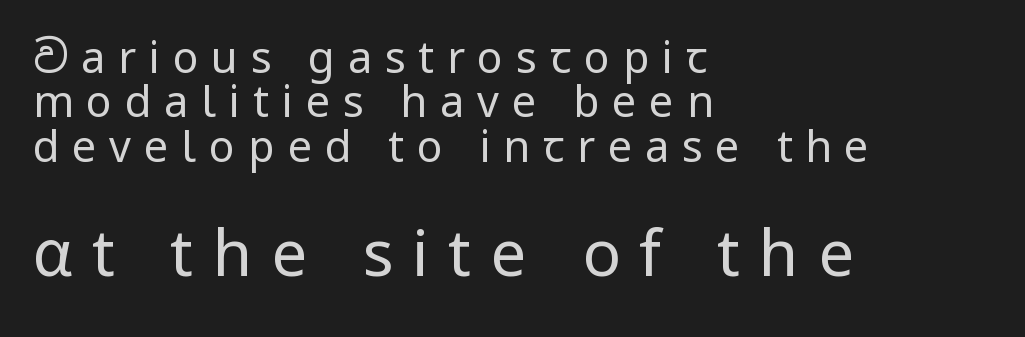
Q: Is the text bold? A: No.
Q: Is the text italic (slanted)? A: No, it is upright.
Q: Is the typeface a serif or a sans-serif typeface? A: Sans-serif.
Q: Is the text underlined? A: No.
Q: How is the paragraph aligned? A: Left-aligned.
Q: Is the spacing between letters normal or unusually wide? A: Unusually wide.
Q: Is the spacing between lines tight, normal or loose? A: Tight.
Q: Which block of text is set in a larger size, the first (top) or the second (bottom)? A: The second (bottom) one.
Q: Width (condensed, normal, or wide)? A: Normal.
Q: Stroke contrast? A: Low.
Q: x-height? A: Medium.
Q: Monospaced? A: No.
